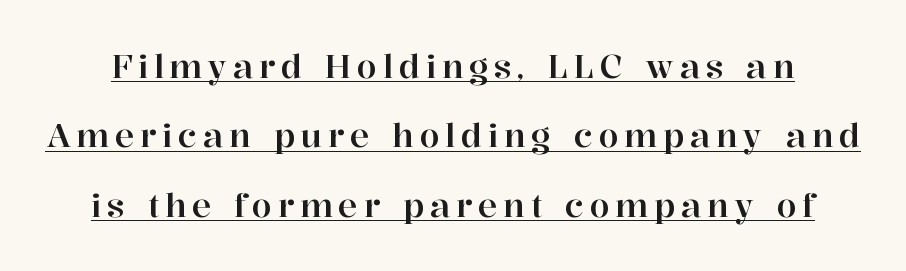
In terms of letterform style, serifs are clearly present. Proportional: the letters do not fall into vertical columns. This block would shrink considerably if given ordinary leading; it's expanded now. You can see a thin bar hugging the bottom of the glyphs.
